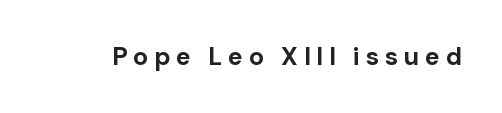
Every character sits straight up, as roman type does. The letterforms stand isolated, each surrounded by extra space. Descenders hang freely into open space. Heft: maximum for text — a bold.
